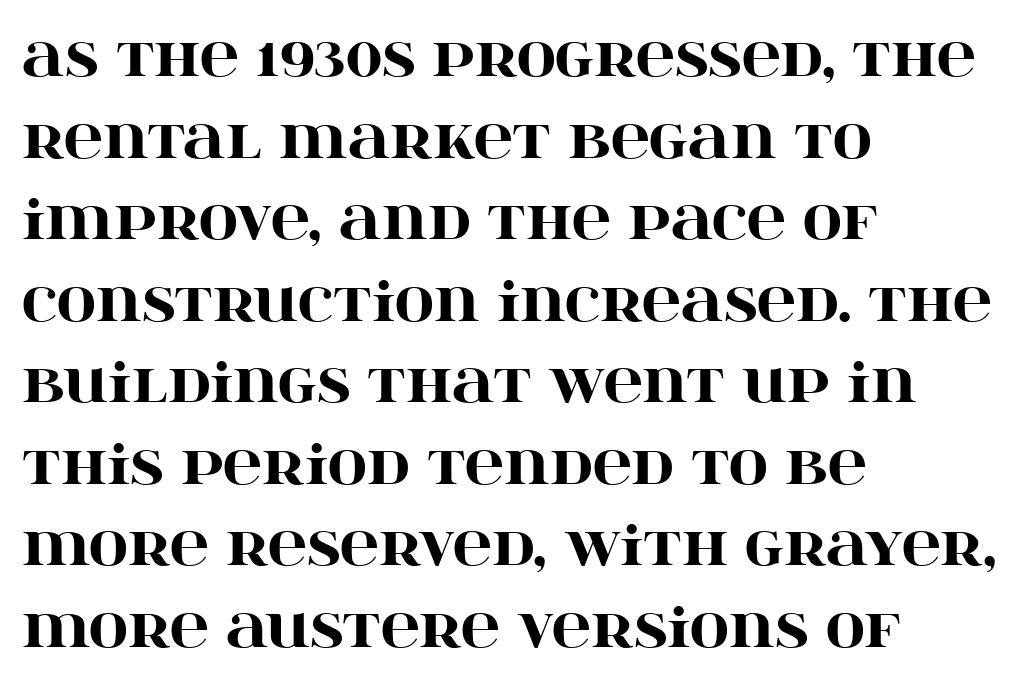
The letters carry serifs — small finishing strokes at the ends of their stems. Compared with an ordinary text face, these strokes are far heavier — a full bold. No word sits above an underline. This sample has the flowing, uneven cadence of proportional lettering. Baseline-to-baseline distance is the conventional proportion of letter height.
